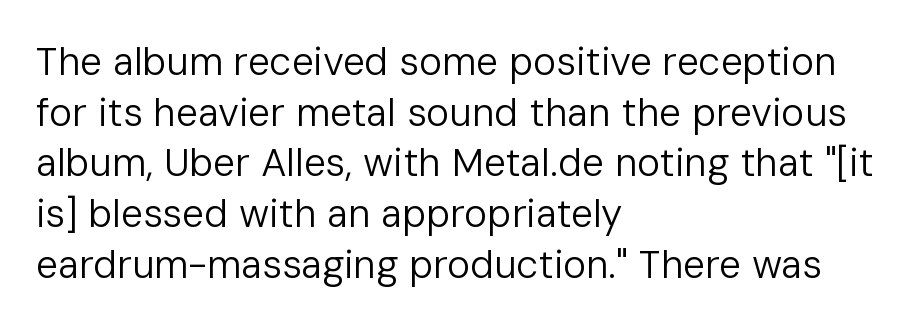
{"serif": "no", "italic": "no", "bold": "no", "weight": "regular", "width": "normal", "stroke_contrast": "low", "x_height": "medium", "monospaced": "no", "underline": "no", "align": "left", "line_spacing": "normal", "line_spacing_ratio": 1.3, "letter_spacing": "normal", "letter_spacing_em": 0.0, "glyph_px": 39}
